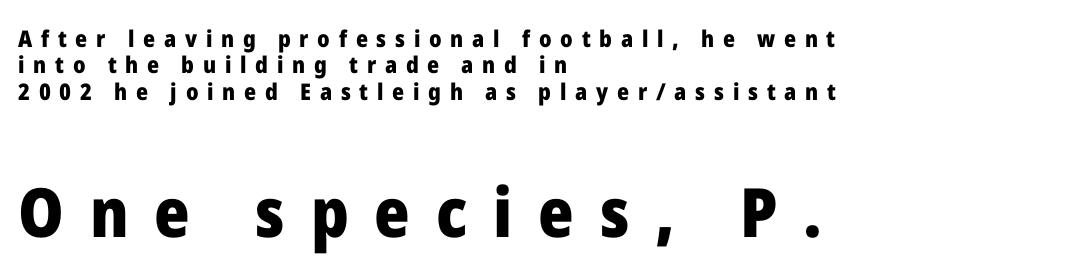
Character size in the trailing block exceeds that of the leading block. How are the letters spaced? Widely, with obvious added tracking. Does the copy run flush right? No — it runs flush left. Decoration check: the copy has no underline. This sample uses an upright cut, with every glyph sitting square on the baseline.
